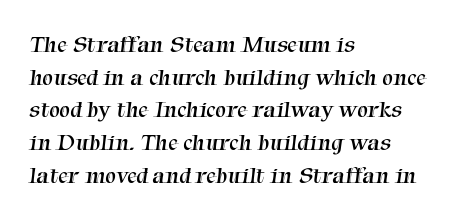
On a weight scale, this lands at 450 or below. The type is set solid horizontally, with unmodified tracking. Every row of glyphs begins at an identical x-position on the left. This rendering features lettering with no underline.
